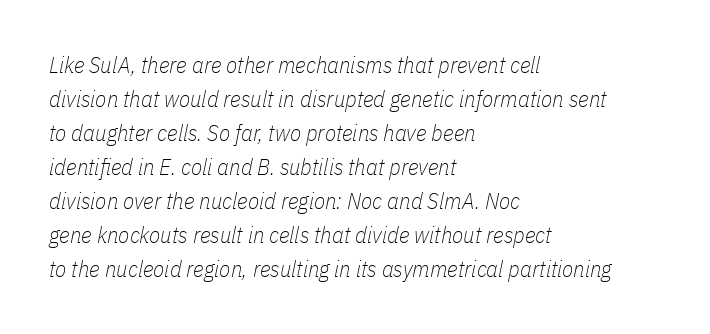
The image shows 23 px text type, italic (leaning right); set left-aligned, normal line spacing (1.48x), normal letter spacing, not underlined.
